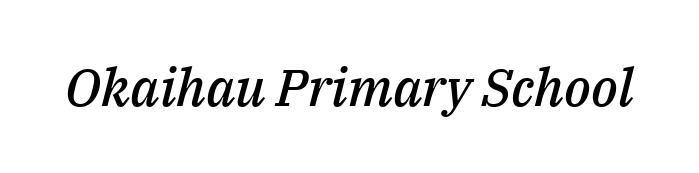
Q: Is the text bold? A: Semi-bold.
Q: Is the text italic (slanted)? A: Yes, it leans right by about 14 degrees.
Q: Is the text underlined? A: No.
Q: Is the spacing between letters normal or unusually wide? A: Normal.
Q: Width (condensed, normal, or wide)? A: Normal.
Q: Stroke contrast? A: Medium.
Q: x-height? A: Medium.
Q: Monospaced? A: No.
